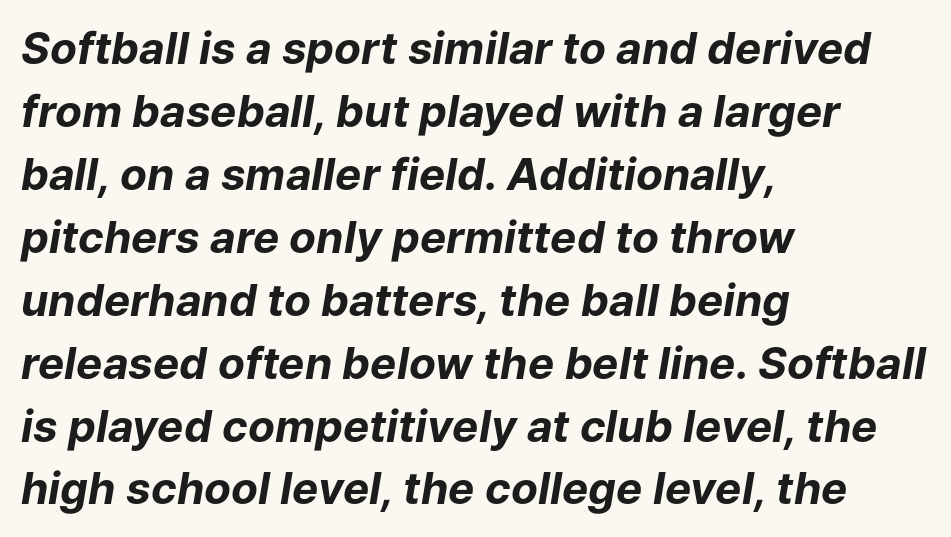
{"italic": "yes", "lean": "right", "slant_degrees": 9, "bold": "yes", "weight": "bold", "width": "normal", "stroke_contrast": "low", "x_height": "medium", "monospaced": "no", "underline": "no", "align": "left", "line_spacing": "normal", "line_spacing_ratio": 1.43, "letter_spacing": "normal", "letter_spacing_em": 0.0, "glyph_px": 44}
